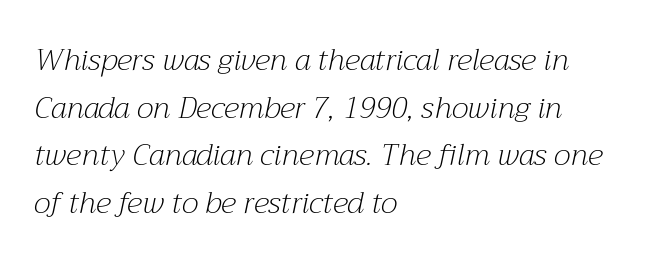
The image shows 30 px light serif type, italic (leaning right); set left-aligned, normal line spacing (1.59x), normal letter spacing, not underlined; medium stroke contrast and a medium x-height.
